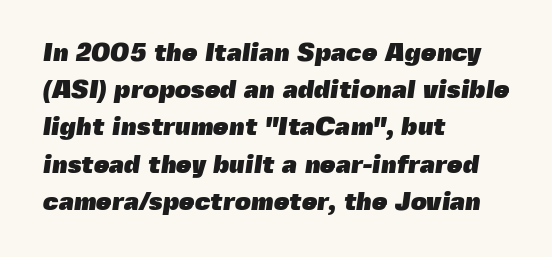
Q: Is the text bold? A: Yes.
Q: Is the text underlined? A: No.
Q: How is the paragraph aligned? A: Left-aligned.
Q: Is the spacing between letters normal or unusually wide? A: Normal.
Q: Is the spacing between lines tight, normal or loose? A: Normal.
